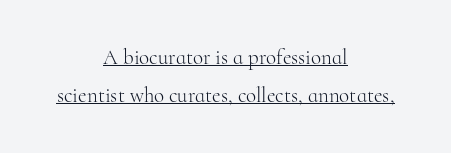
Q: Is the text bold? A: No.
Q: Is the text italic (slanted)? A: No, it is upright.
Q: Is the text underlined? A: Yes.
Q: How is the paragraph aligned? A: Centered.
Q: Is the spacing between letters normal or unusually wide? A: Normal.
